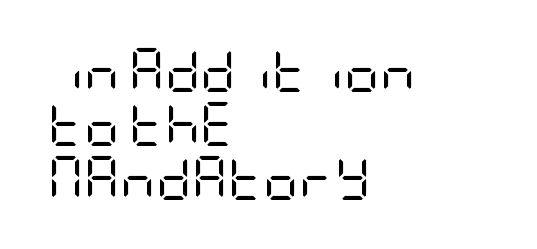
Q: Is the text bold? A: No.
Q: Is the text italic (slanted)? A: No, it is upright.
Q: Is the typeface a serif or a sans-serif typeface? A: Sans-serif.
Q: Is the text underlined? A: No.
Q: How is the paragraph aligned? A: Left-aligned.
Q: Is the spacing between letters normal or unusually wide? A: Normal.
Q: Width (condensed, normal, or wide)? A: Condensed.
Q: Stroke contrast? A: Low.
Q: x-height? A: Large.
